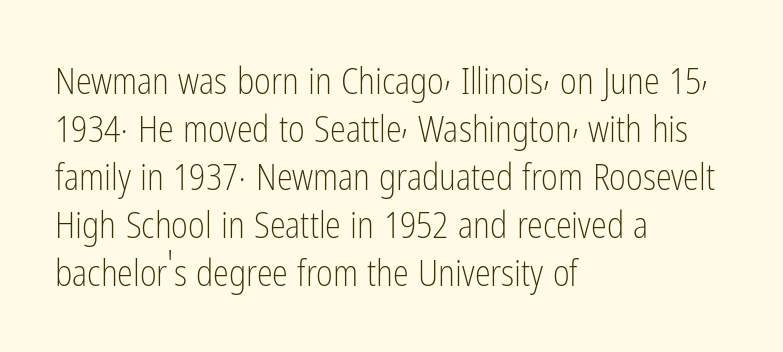
The image shows 36 px light, condensed sans-serif type, upright; set left-aligned, normal line spacing (1.33x), normal letter spacing, not underlined; low stroke contrast and a medium x-height.
